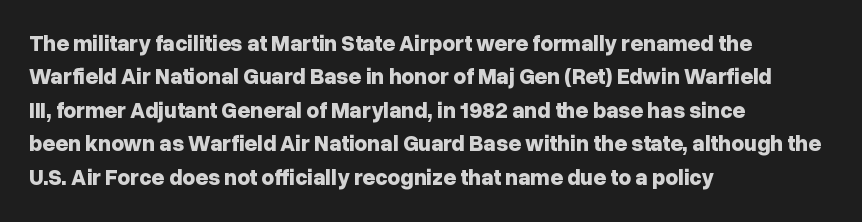
{"italic": "no", "bold": "yes", "underline": "no", "align": "left", "line_spacing": "normal", "line_spacing_ratio": 1.52, "letter_spacing": "normal", "letter_spacing_em": 0.0, "glyph_px": 22}
